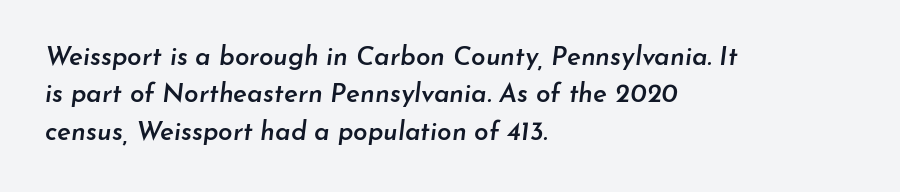
The image shows 26 px text type, italic (leaning right); set left-aligned, normal line spacing (1.44x), normal letter spacing, not underlined.
